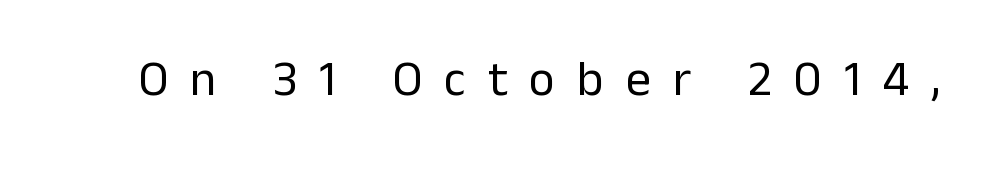
The image shows 50 px regular-weight sans-serif type, upright; set unusually wide letter spacing (+0.44 em), not underlined; low stroke contrast and a medium x-height.
